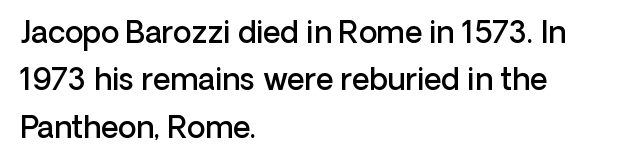
Q: Is the text bold? A: Semi-bold.
Q: Is the text italic (slanted)? A: No, it is upright.
Q: Is the typeface a serif or a sans-serif typeface? A: Sans-serif.
Q: Is the text underlined? A: No.
Q: How is the paragraph aligned? A: Left-aligned.
Q: Is the spacing between letters normal or unusually wide? A: Normal.
Q: Is the spacing between lines tight, normal or loose? A: Normal.
Q: Width (condensed, normal, or wide)? A: Normal.
Q: Stroke contrast? A: Low.
Q: x-height? A: Medium.
Q: Monospaced? A: No.
